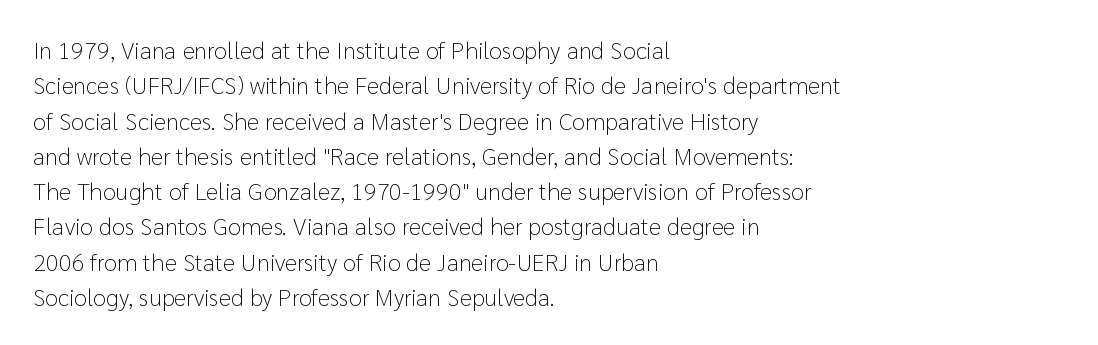
Q: Is the text bold? A: No.
Q: Is the text italic (slanted)? A: No, it is upright.
Q: Is the text underlined? A: No.
Q: How is the paragraph aligned? A: Left-aligned.
Q: Is the spacing between letters normal or unusually wide? A: Normal.
Q: Is the spacing between lines tight, normal or loose? A: Normal.
